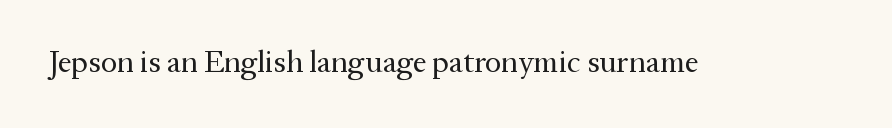
The font sits on the lighter half of the weight spectrum, regular included. Glance below the letters and you will spot only blank space. The type family on display is of the serif kind. A typesetter would call this proportional, since set widths differ per character.
